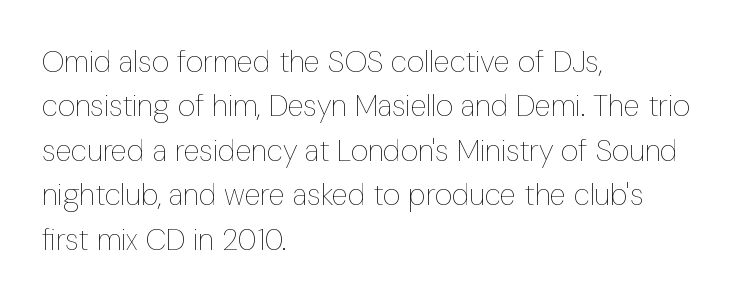
{"italic": "no", "bold": "no", "weight": "thin", "width": "condensed", "stroke_contrast": "low", "x_height": "medium", "monospaced": "no", "underline": "no", "align": "left", "line_spacing": "normal", "line_spacing_ratio": 1.48, "letter_spacing": "normal", "letter_spacing_em": 0.0, "glyph_px": 30}
